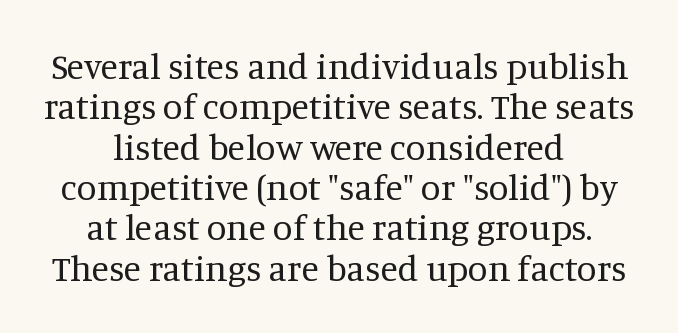
Leading: reduced. Visually the block forms a symmetrical silhouette, jagged on both flanks. Looks like regular typesetting: each glyph gets only the width it needs. The letterforms sit shoulder to shoulder at normal distance. Old-style or modern, the face here clearly has serifs. No extra ink here — the face is not bold.
